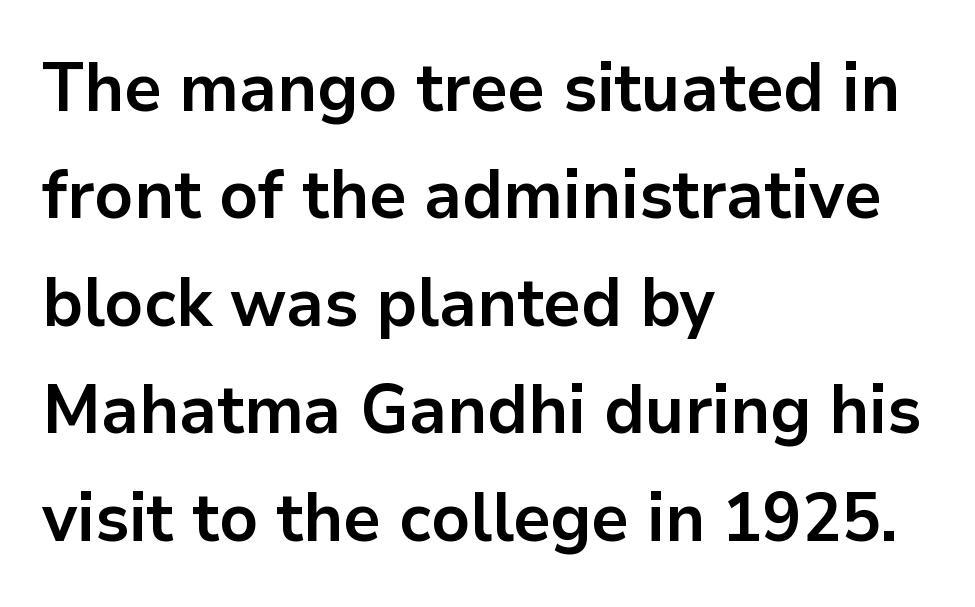
{"serif": "no", "italic": "no", "bold": "yes", "weight": "bold", "width": "normal", "stroke_contrast": "low", "x_height": "medium", "monospaced": "no", "underline": "no", "align": "left", "line_spacing": "normal", "line_spacing_ratio": 1.58, "letter_spacing": "normal", "letter_spacing_em": 0.0, "glyph_px": 68}
